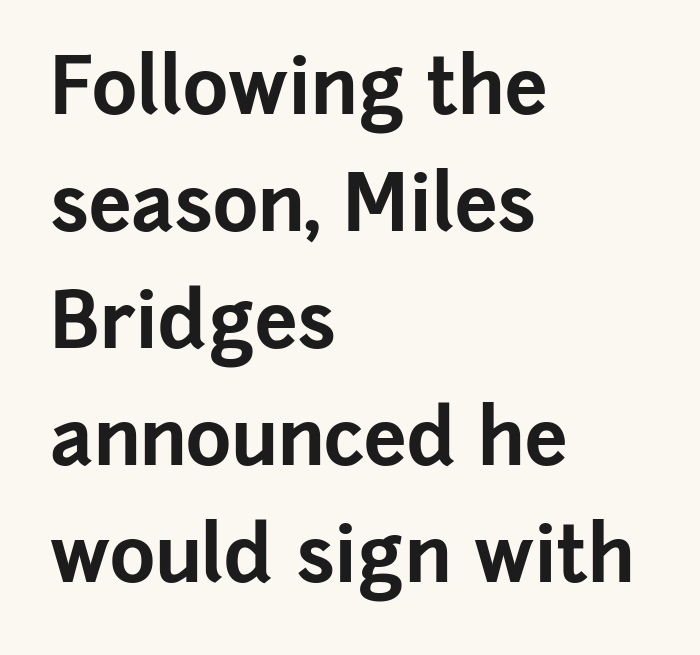
Q: Is the text bold? A: Yes.
Q: Is the text italic (slanted)? A: No, it is upright.
Q: Is the typeface a serif or a sans-serif typeface? A: Sans-serif.
Q: Is the text underlined? A: No.
Q: How is the paragraph aligned? A: Left-aligned.
Q: Is the spacing between letters normal or unusually wide? A: Normal.
Q: Is the spacing between lines tight, normal or loose? A: Normal.
Q: Width (condensed, normal, or wide)? A: Normal.
Q: Stroke contrast? A: Low.
Q: x-height? A: Medium.
Q: Monospaced? A: No.
